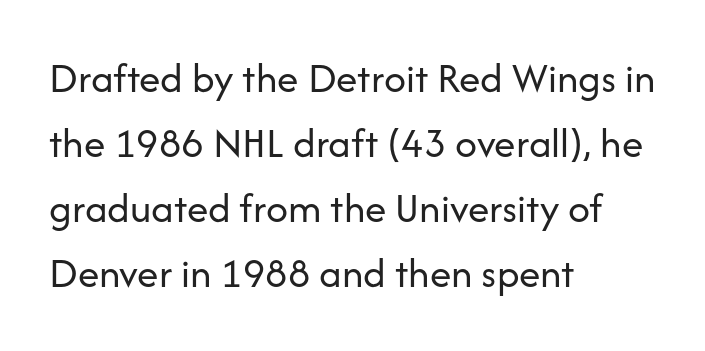
Q: Is the text bold? A: No.
Q: Is the text italic (slanted)? A: No, it is upright.
Q: Is the typeface a serif or a sans-serif typeface? A: Sans-serif.
Q: Is the text underlined? A: No.
Q: How is the paragraph aligned? A: Left-aligned.
Q: Is the spacing between letters normal or unusually wide? A: Normal.
Q: Is the spacing between lines tight, normal or loose? A: Normal.
Q: Width (condensed, normal, or wide)? A: Normal.
Q: Stroke contrast? A: Low.
Q: x-height? A: Medium.
Q: Monospaced? A: No.
